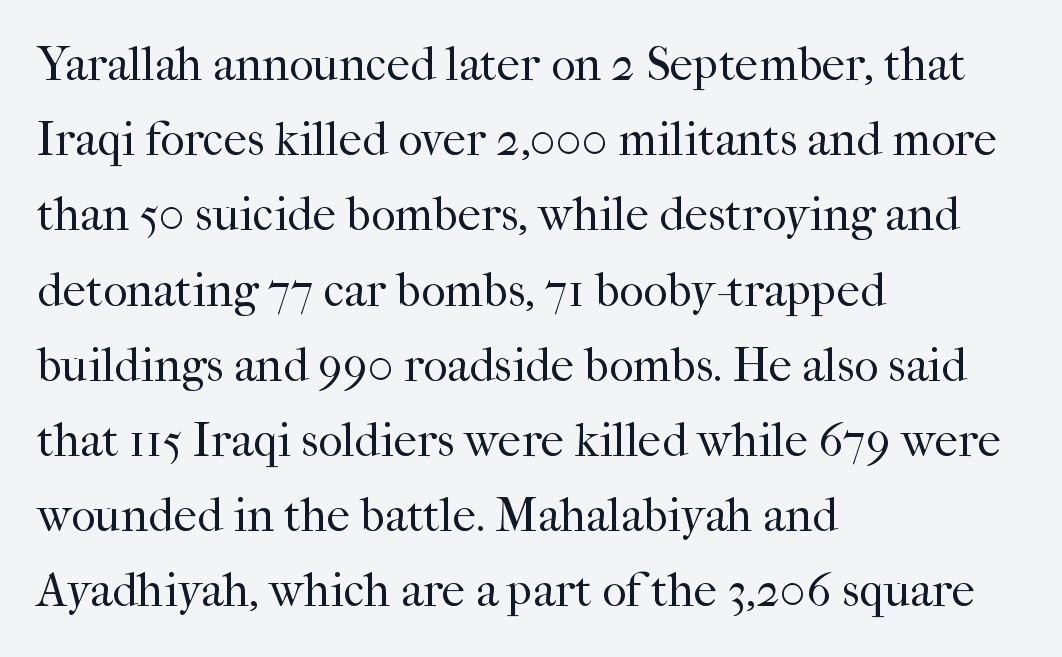
Do the letters lean? They stand straight. The area under the type is left untouched. To sum up the face: it has serifs. The lines sit at an ordinary, default distance from one another. A light-to-regular cut is what we see here.
